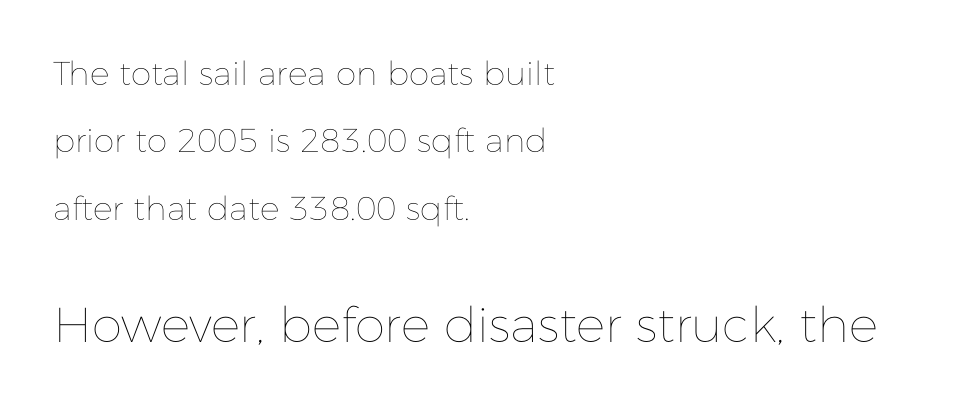
Q: Is the text bold? A: No.
Q: Is the text italic (slanted)? A: No, it is upright.
Q: Is the text underlined? A: No.
Q: How is the paragraph aligned? A: Left-aligned.
Q: Is the spacing between letters normal or unusually wide? A: Normal.
Q: Is the spacing between lines tight, normal or loose? A: Loose.
Q: Which block of text is set in a larger size, the first (top) or the second (bottom)? A: The second (bottom) one.
Q: Width (condensed, normal, or wide)? A: Normal.
Q: Stroke contrast? A: Low.
Q: x-height? A: Medium.
Q: Monospaced? A: No.
